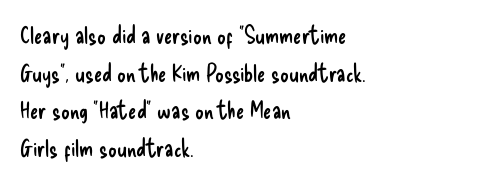
The image shows 24 px text type, upright; set left-aligned, normal line spacing (1.57x), normal letter spacing, not underlined.
